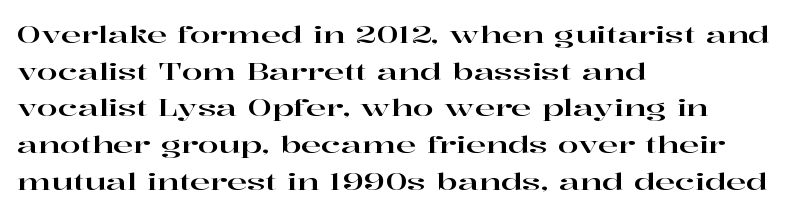
Q: Is the text italic (slanted)? A: No, it is upright.
Q: Is the text underlined? A: No.
Q: How is the paragraph aligned? A: Left-aligned.
Q: Is the spacing between letters normal or unusually wide? A: Normal.
Q: Is the spacing between lines tight, normal or loose? A: Normal.
